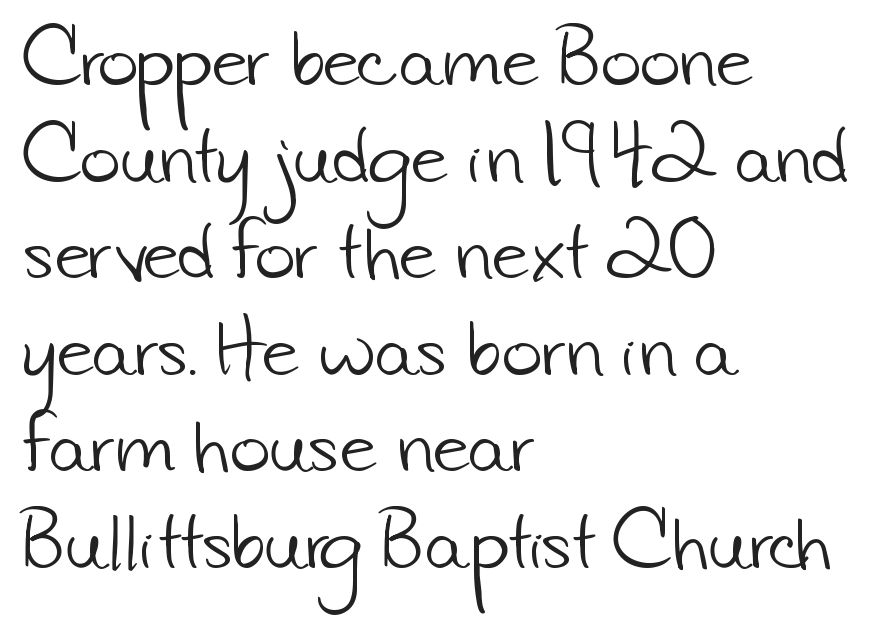
Q: Is the text bold? A: No.
Q: Is the typeface a serif or a sans-serif typeface? A: Sans-serif.
Q: Is the text underlined? A: No.
Q: How is the paragraph aligned? A: Left-aligned.
Q: Is the spacing between letters normal or unusually wide? A: Normal.
Q: Is the spacing between lines tight, normal or loose? A: Normal.
Q: Width (condensed, normal, or wide)? A: Normal.
Q: Stroke contrast? A: Low.
Q: x-height? A: Small.
Q: Monospaced? A: No.
